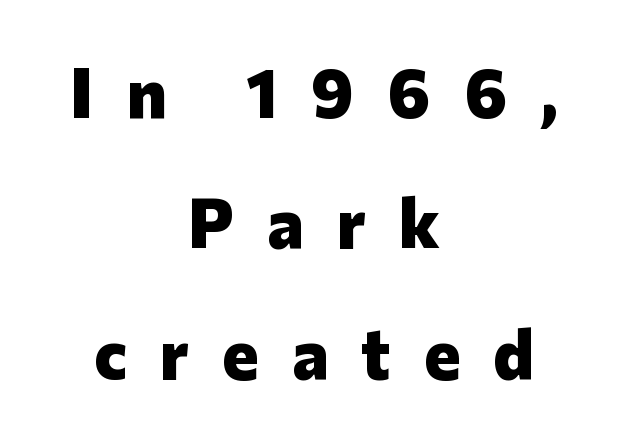
The image shows 69 px heavy sans-serif type, upright; set centered, line spacing 1.89x, unusually wide letter spacing (+0.48 em), not underlined; low stroke contrast and a medium x-height.
